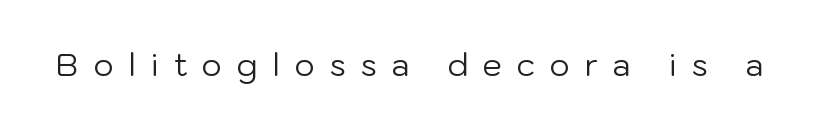
{"serif": "no", "italic": "no", "bold": "no", "weight": "regular", "width": "normal", "stroke_contrast": "low", "x_height": "medium", "monospaced": "no", "underline": "no", "letter_spacing": "wide", "letter_spacing_em": 0.48, "glyph_px": 31}
